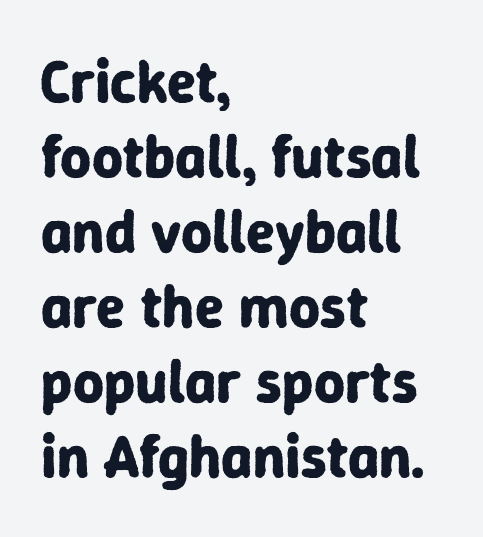
{"serif": "no", "italic": "no", "bold": "yes", "weight": "bold", "width": "normal", "stroke_contrast": "low", "x_height": "medium", "monospaced": "no", "underline": "no", "align": "left", "line_spacing": "normal", "line_spacing_ratio": 1.25, "letter_spacing": "normal", "letter_spacing_em": 0.0, "glyph_px": 60}
